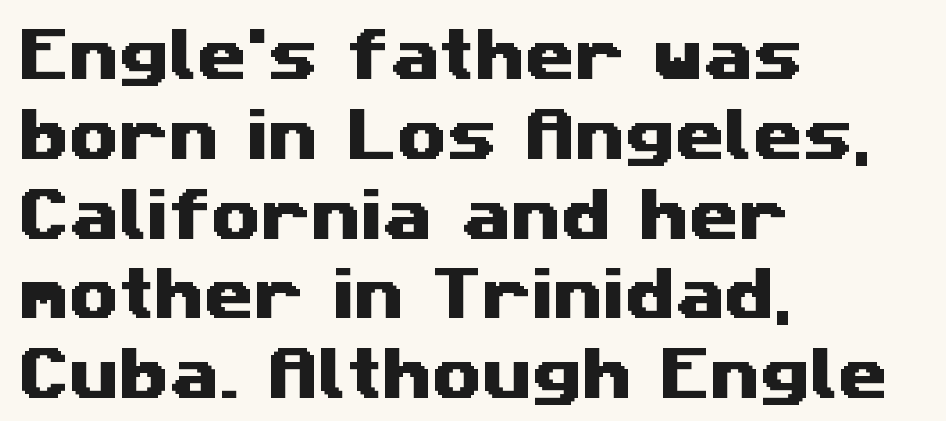
Q: Is the typeface a serif or a sans-serif typeface? A: Sans-serif.
Q: Is the text underlined? A: No.
Q: How is the paragraph aligned? A: Left-aligned.
Q: Is the spacing between letters normal or unusually wide? A: Normal.
Q: Is the spacing between lines tight, normal or loose? A: Normal.
Q: Width (condensed, normal, or wide)? A: Wide.
Q: Stroke contrast? A: Medium.
Q: x-height? A: Medium.
Q: Monospaced? A: No.
